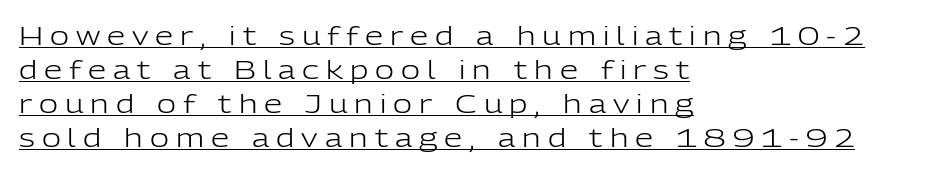
The characters are drawn with everyday or finer stroke widths. Students, observe the line beneath the letters — that is underlining. Honestly, the letter spacing is so wide it's the main thing you notice. A normal amount of white space separates one row of letters from the next. Upright lettering throughout.
